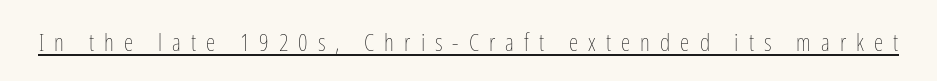
Q: Is the text bold? A: No.
Q: Is the text italic (slanted)? A: No, it is upright.
Q: Is the text underlined? A: Yes.
Q: Is the spacing between letters normal or unusually wide? A: Unusually wide.
